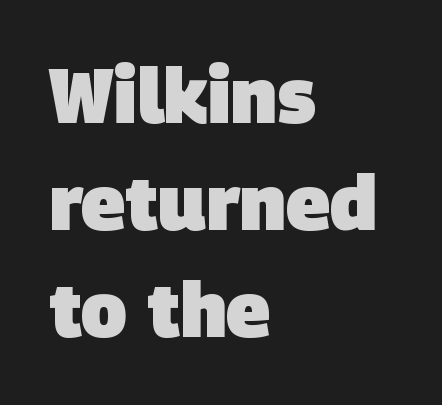
Q: Is the text bold? A: Yes.
Q: Is the typeface a serif or a sans-serif typeface? A: Sans-serif.
Q: Is the text underlined? A: No.
Q: How is the paragraph aligned? A: Left-aligned.
Q: Is the spacing between letters normal or unusually wide? A: Normal.
Q: Is the spacing between lines tight, normal or loose? A: Normal.
Q: Width (condensed, normal, or wide)? A: Normal.
Q: Stroke contrast? A: Low.
Q: x-height? A: Large.
Q: Monospaced? A: No.
